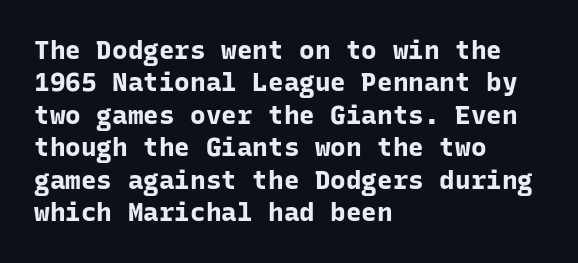
Q: Is the text bold? A: Yes.
Q: Is the text italic (slanted)? A: No, it is upright.
Q: Is the text underlined? A: No.
Q: How is the paragraph aligned? A: Left-aligned.
Q: Is the spacing between letters normal or unusually wide? A: Normal.
Q: Is the spacing between lines tight, normal or loose? A: Normal.
